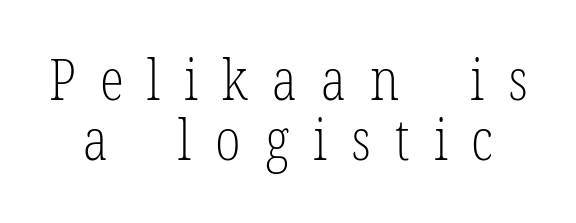
Q: Is the text bold? A: No.
Q: Is the text italic (slanted)? A: No, it is upright.
Q: Is the typeface a serif or a sans-serif typeface? A: Serif.
Q: Is the text underlined? A: No.
Q: Is the spacing between letters normal or unusually wide? A: Unusually wide.
Q: Is the spacing between lines tight, normal or loose? A: Tight.
Q: Width (condensed, normal, or wide)? A: Condensed.
Q: Stroke contrast? A: Low.
Q: x-height? A: Medium.
Q: Monospaced? A: No.
